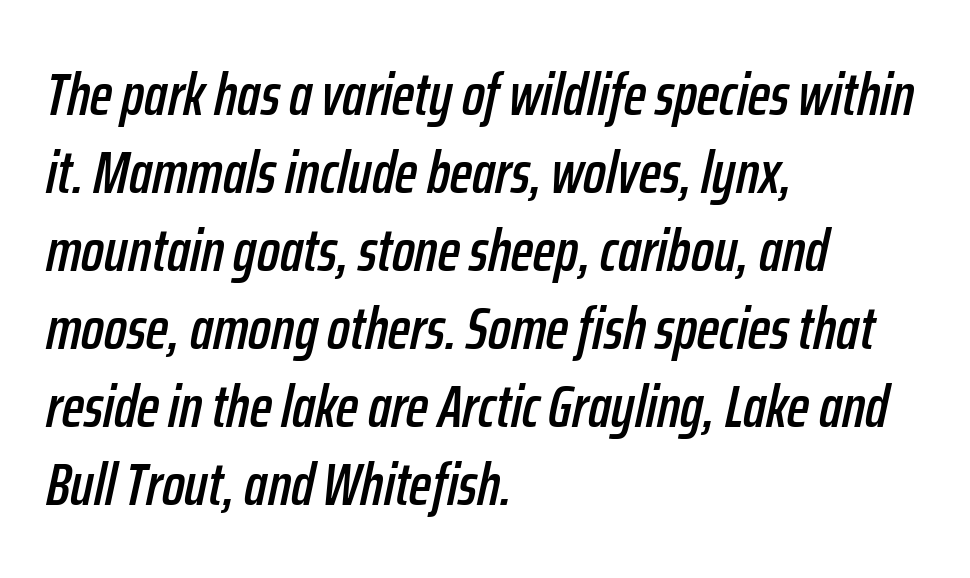
{"italic": "yes", "lean": "right", "slant_degrees": 12, "width": "condensed", "stroke_contrast": "low", "x_height": "medium", "monospaced": "no", "underline": "no", "align": "left", "line_spacing": "normal", "line_spacing_ratio": 1.3, "letter_spacing": "normal", "letter_spacing_em": 0.0, "glyph_px": 60}
